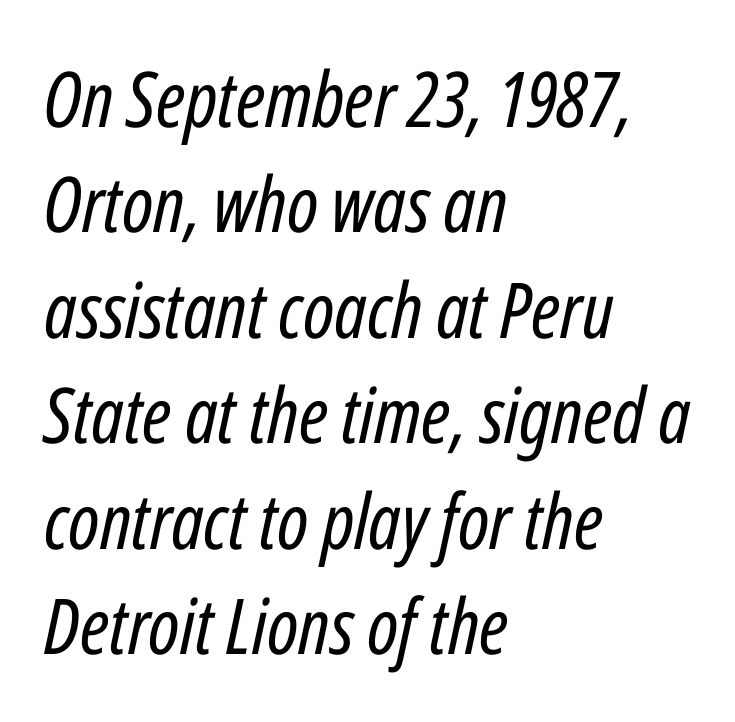
{"italic": "yes", "lean": "right", "slant_degrees": 12, "bold": "no", "weight": "regular", "width": "condensed", "stroke_contrast": "low", "x_height": "medium", "monospaced": "no", "underline": "no", "align": "left", "line_spacing": "normal", "line_spacing_ratio": 1.37, "letter_spacing": "normal", "letter_spacing_em": 0.0, "glyph_px": 77}
